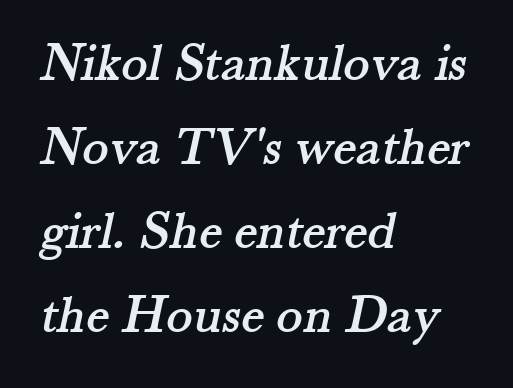
The image shows 55 px serif type; set left-aligned, normal line spacing (1.53x), normal letter spacing, not underlined; medium stroke contrast and a small x-height.
